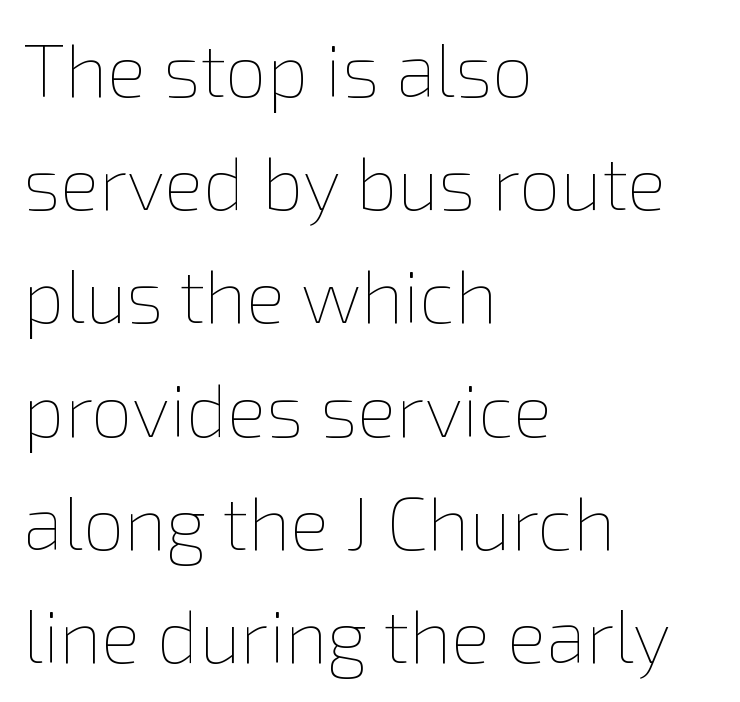
Q: Is the text bold? A: No.
Q: Is the text italic (slanted)? A: No, it is upright.
Q: Is the text underlined? A: No.
Q: How is the paragraph aligned? A: Left-aligned.
Q: Is the spacing between letters normal or unusually wide? A: Normal.
Q: Is the spacing between lines tight, normal or loose? A: Normal.
Q: Width (condensed, normal, or wide)? A: Normal.
Q: Stroke contrast? A: Low.
Q: x-height? A: Medium.
Q: Monospaced? A: No.
